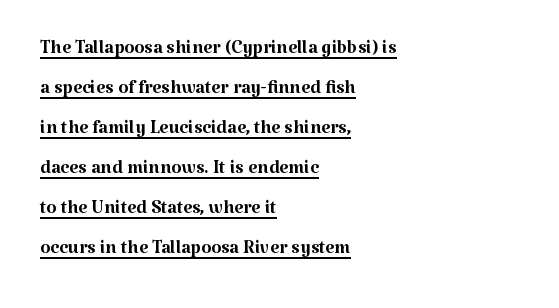
Left-aligned paragraph, ragged on the right. Beneath each row of characters lies a ruled line. In terms of letterspacing, this is plain default setting. Quick note: not italic, upright. Bold? No — there's no thickening of the strokes.
